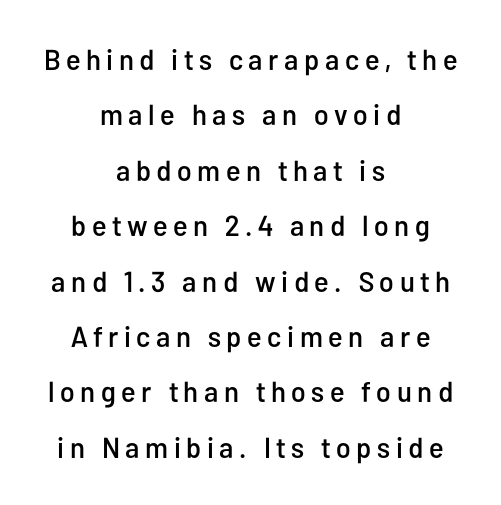
{"serif": "no", "italic": "no", "width": "condensed", "stroke_contrast": "low", "x_height": "medium", "monospaced": "no", "underline": "no", "align": "center", "line_spacing": "loose", "line_spacing_ratio": 1.91, "glyph_px": 29}
